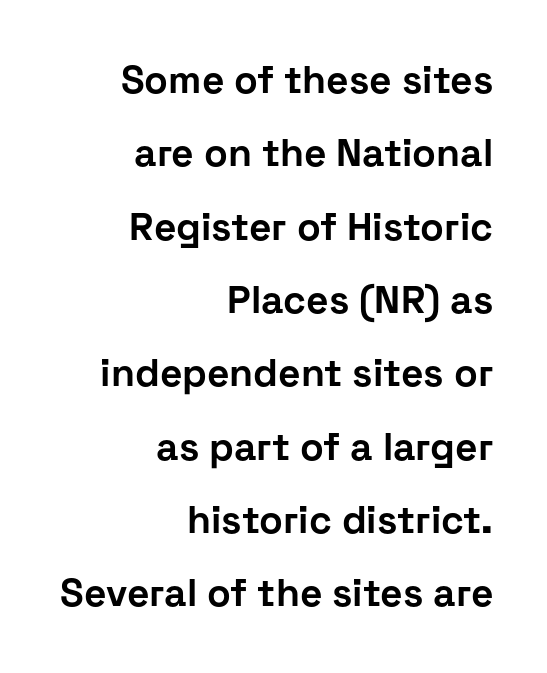
These lines are composed in type without serifs. Tracking here is standard; glyphs follow each other at the usual distance. These words are printed bold, with thick strokes throughout. Each line ends at the same right margin while the left side varies.
